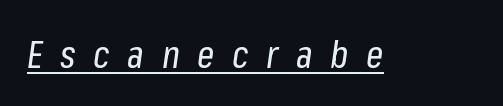
{"italic": "yes", "lean": "right", "slant_degrees": 8, "bold": "no", "weight": "regular", "width": "condensed", "stroke_contrast": "low", "x_height": "medium", "monospaced": "no", "underline": "yes", "letter_spacing": "wide", "letter_spacing_em": 0.46, "glyph_px": 38}
